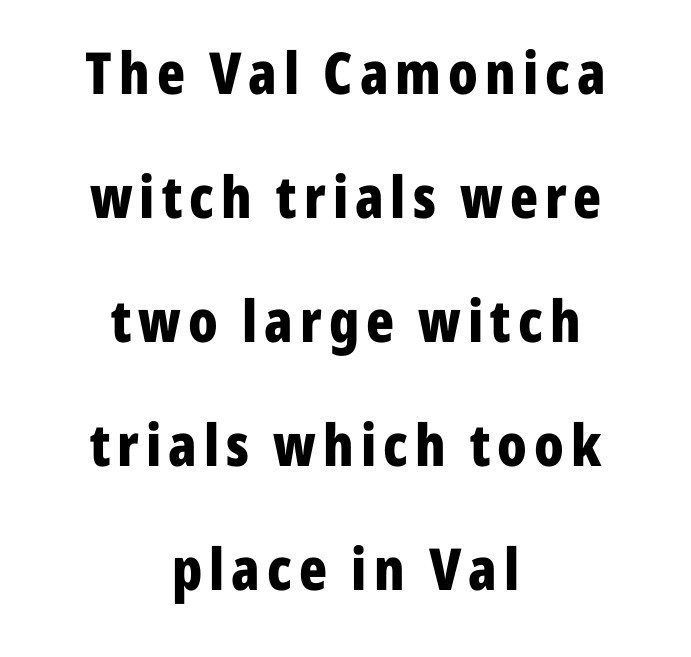
{"serif": "no", "italic": "no", "bold": "yes", "weight": "bold", "width": "condensed", "stroke_contrast": "low", "x_height": "medium", "monospaced": "no", "underline": "no", "align": "center", "line_spacing": "loose", "line_spacing_ratio": 2.14, "glyph_px": 58}
